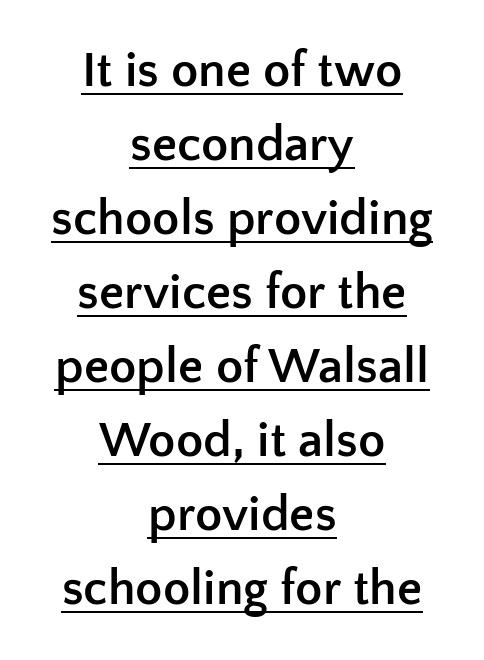
The lettering holds an erect, upright posture throughout. Character widths vary here, with narrow letters taking less room than wide ones. Stroke thickness is high; the sample reads as a true bold. How would I describe the line gaps? Plain and ordinary. Centered paragraph, ragged on both sides. What decoration does the sample have? An underline.
